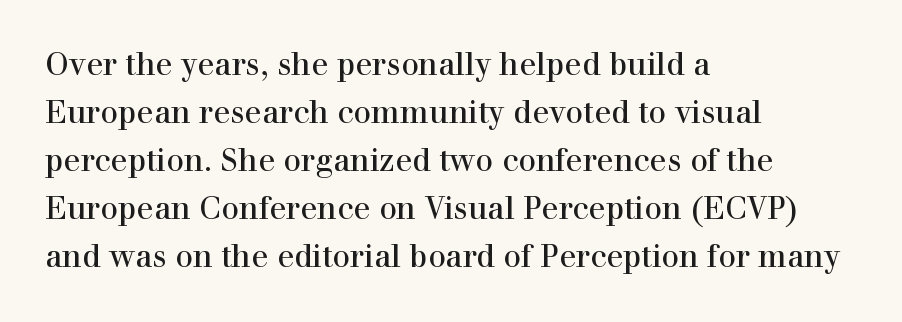
The image shows 31 px regular-weight serif type, upright; set left-aligned, normal line spacing (1.55x), normal letter spacing, not underlined; high stroke contrast and a medium x-height.
